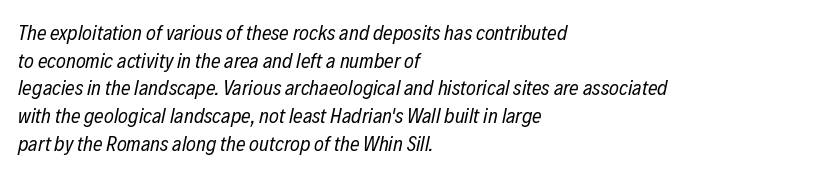
The image shows 21 px text type, italic (leaning right); set left-aligned, normal line spacing (1.32x), normal letter spacing, not underlined.
